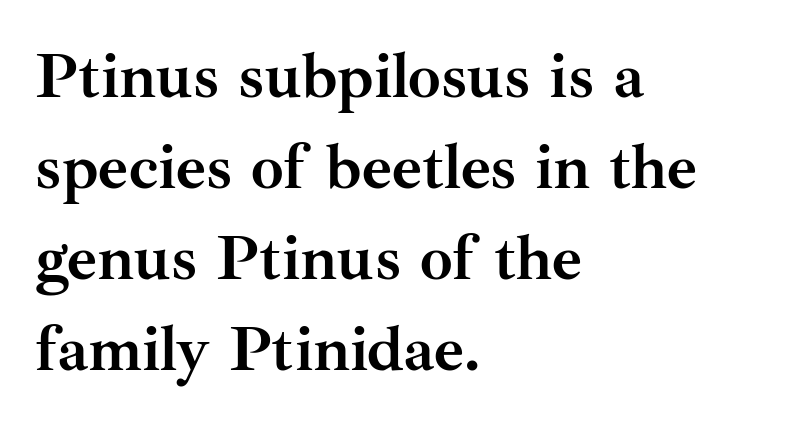
Q: Is the text bold? A: Yes.
Q: Is the text italic (slanted)? A: No, it is upright.
Q: Is the typeface a serif or a sans-serif typeface? A: Serif.
Q: Is the text underlined? A: No.
Q: How is the paragraph aligned? A: Left-aligned.
Q: Is the spacing between letters normal or unusually wide? A: Normal.
Q: Is the spacing between lines tight, normal or loose? A: Normal.
Q: Width (condensed, normal, or wide)? A: Normal.
Q: Stroke contrast? A: Medium.
Q: x-height? A: Small.
Q: Monospaced? A: No.
